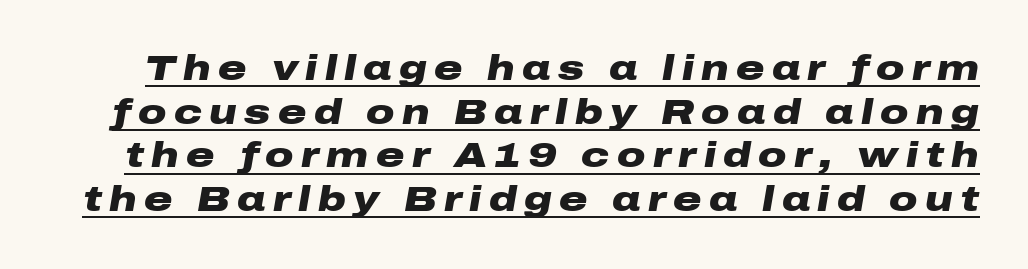
The image shows 35 px heavy, wide type, italic (leaning right); set normal line spacing (1.25x), unusually wide letter spacing (+0.21 em), underlined; low stroke contrast and a medium x-height.
